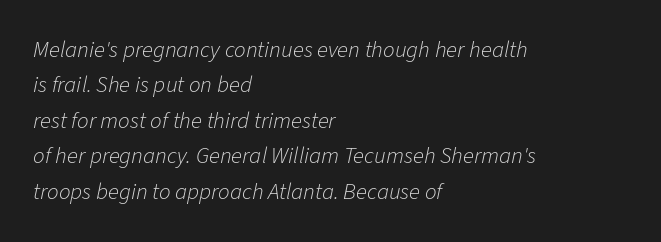
Posture: slanted. Compared with typical body copy, the letter spacing here is the same. The baseline area is clear. Leftover space on each line is placed entirely after the last word. A normal amount of white space separates one row of letters from the next. Caption: face not bold, strokes unweighted.
